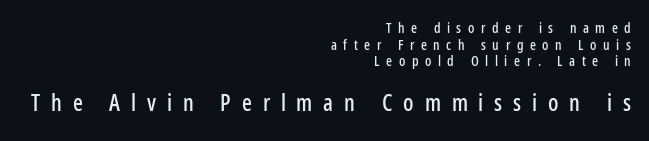
{"italic": "no", "underline": "no", "align": "right", "line_spacing_ratio": 1.19, "letter_spacing": "wide", "letter_spacing_em": 0.47, "larger_block": "second", "size_ratio": 1.64, "glyph_px": 23}
